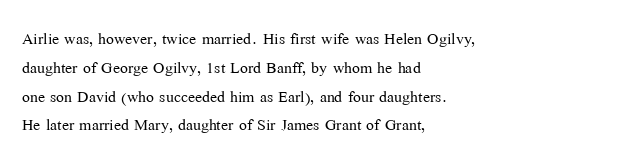
The image shows 21 px text type, upright; set left-aligned, normal line spacing (1.37x), normal letter spacing, not underlined.
